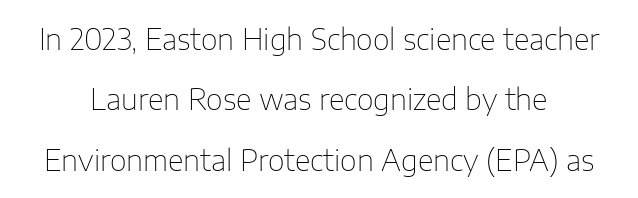
Beneath every word, the page is bare. Typographically, this falls in the sans-serif category. Each letter keeps its own natural width here, so spacing adapts to shape. Posture: upright roman.
